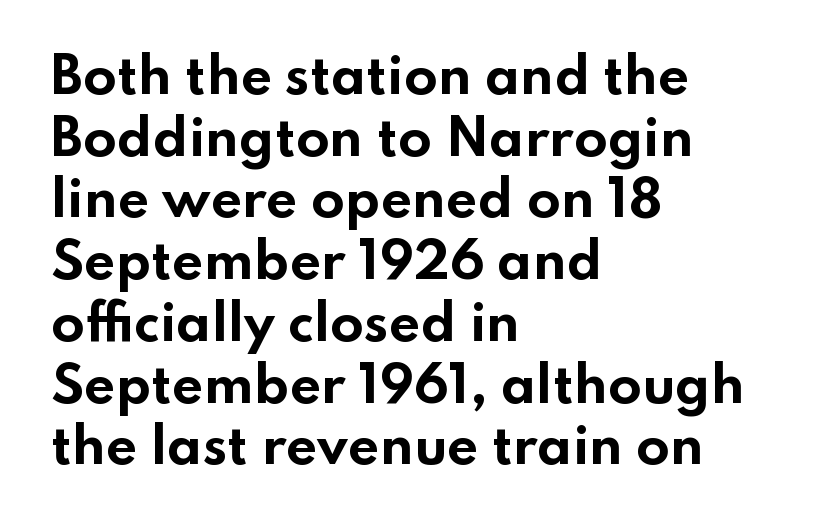
The image shows 49 px bold, wide sans-serif type, upright; set left-aligned, normal line spacing (1.26x), normal letter spacing, not underlined; low stroke contrast and a small x-height.
